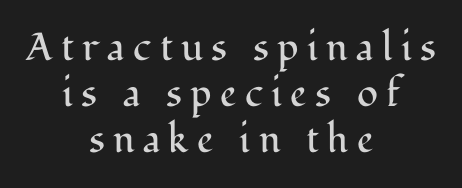
Q: Is the text bold? A: No.
Q: Is the text italic (slanted)? A: No, it is upright.
Q: Is the typeface a serif or a sans-serif typeface? A: Serif.
Q: Is the text underlined? A: No.
Q: How is the paragraph aligned? A: Centered.
Q: Is the spacing between letters normal or unusually wide? A: Unusually wide.
Q: Width (condensed, normal, or wide)? A: Normal.
Q: Stroke contrast? A: Medium.
Q: x-height? A: Medium.
Q: Monospaced? A: No.
